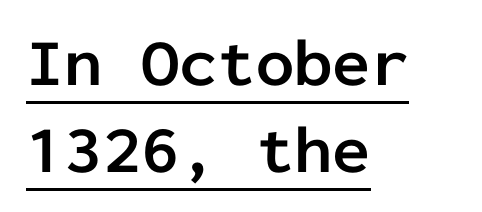
Q: Is the text bold? A: Yes.
Q: Is the text italic (slanted)? A: No, it is upright.
Q: Is the typeface a serif or a sans-serif typeface? A: Sans-serif.
Q: Is the text underlined? A: Yes.
Q: How is the paragraph aligned? A: Left-aligned.
Q: Is the spacing between letters normal or unusually wide? A: Normal.
Q: Is the spacing between lines tight, normal or loose? A: Normal.
Q: Width (condensed, normal, or wide)? A: Normal.
Q: Stroke contrast? A: Low.
Q: x-height? A: Medium.
Q: Monospaced? A: Yes.
